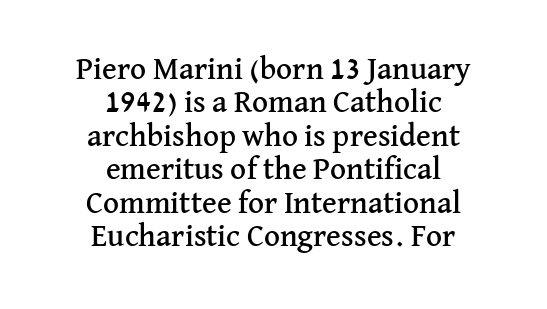
{"serif": "yes", "italic": "no", "width": "normal", "stroke_contrast": "medium", "x_height": "medium", "monospaced": "no", "underline": "no", "align": "center", "line_spacing": "tight", "line_spacing_ratio": 1.08, "letter_spacing": "normal", "letter_spacing_em": 0.0, "glyph_px": 31}
